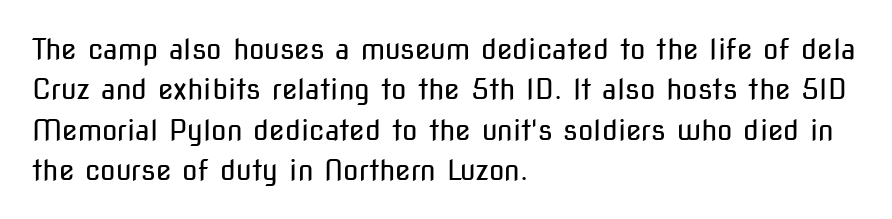
The face looks like a standard text weight, possibly lighter. Upright lettering throughout. Regarding leading, the lines here are spaced in the standard way. These lines are composed in type without serifs.
